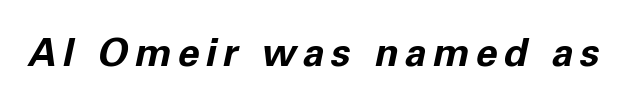
Q: Is the text bold? A: Yes.
Q: Is the text italic (slanted)? A: Yes, it leans right by about 11 degrees.
Q: Is the text underlined? A: No.
Q: Width (condensed, normal, or wide)? A: Normal.
Q: Stroke contrast? A: Low.
Q: x-height? A: Medium.
Q: Monospaced? A: No.
